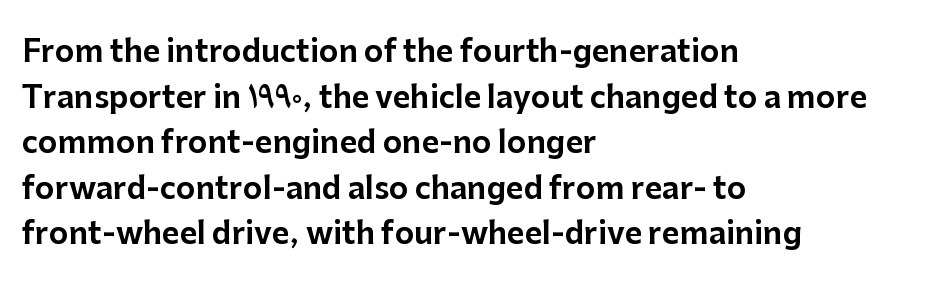
Line beginnings align vertically; line endings do not. The face used here is proportionally spaced, like ordinary book or web type. A normal amount of white space separates one row of letters from the next. Clear beneath every line of the passage. Students, note that the glyphs here touch the page at normal intervals. Font category for this specimen: sans-serif.
